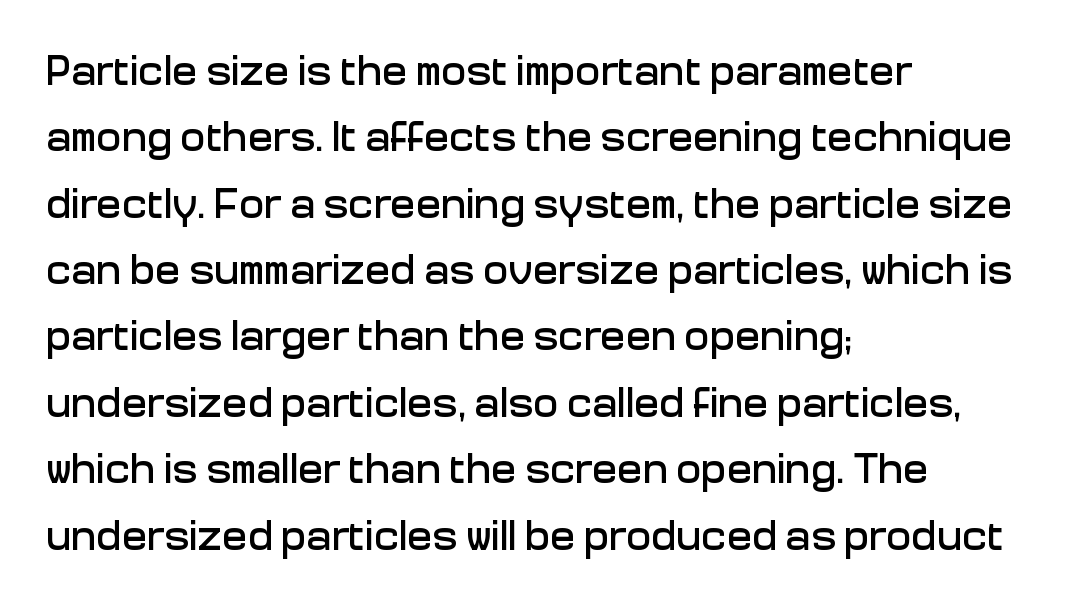
{"serif": "no", "italic": "no", "width": "normal", "stroke_contrast": "low", "x_height": "medium", "monospaced": "no", "underline": "no", "align": "left", "line_spacing": "normal", "line_spacing_ratio": 1.58, "letter_spacing": "normal", "letter_spacing_em": 0.0, "glyph_px": 42}
